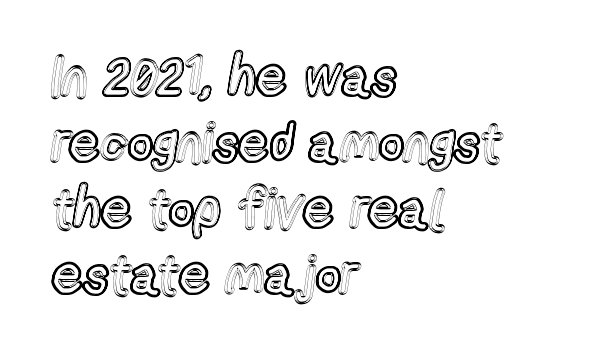
Default kerning and tracking; the words read as compact shapes. Every row of glyphs begins at an identical x-position on the left. The letters advance in unequal steps, a hallmark of proportional type. Each row of text sits above clean, open space.
